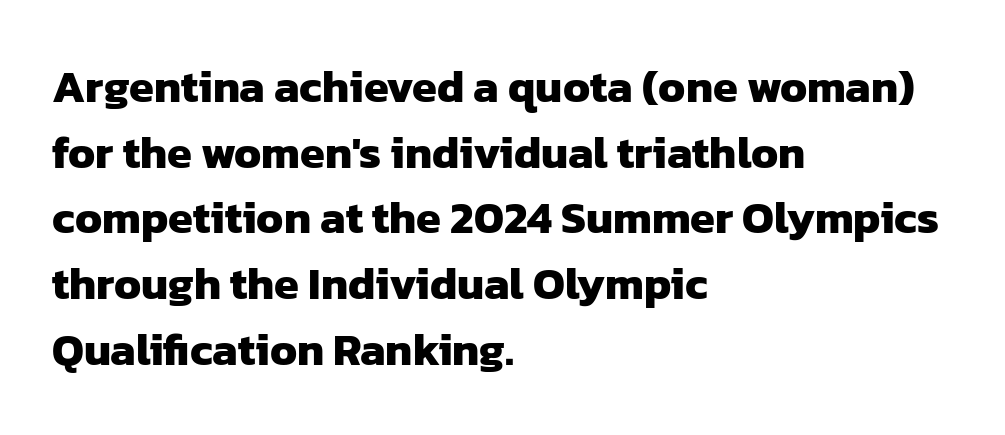
The image shows 45 px heavy sans-serif type; set left-aligned, normal line spacing (1.46x), normal letter spacing, not underlined; low stroke contrast and a medium x-height.
